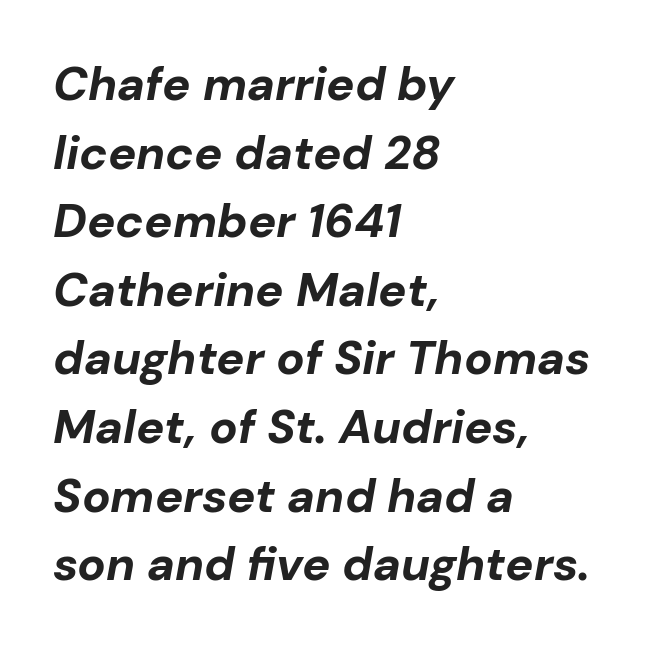
Does the copy run flush right? No — it runs flush left. A full-strength bold gives these letters their thick strokes. The axis of the letterforms is tilted away from vertical. You could not count columns in this text — the font is proportionally spaced. Horizontal bands of white between lines are of average thickness. The letters sit at their default tracking, neither squeezed nor spread.
